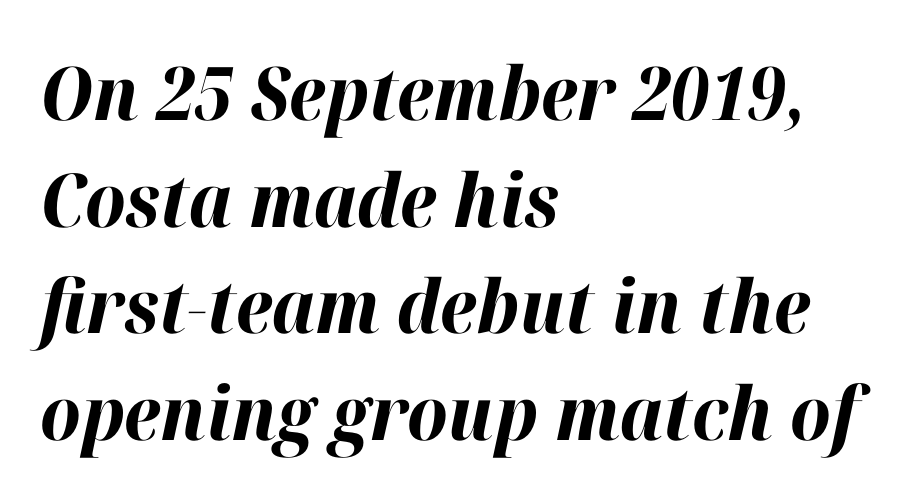
Q: Is the text bold? A: Yes.
Q: Is the text italic (slanted)? A: Yes, it leans right by about 12 degrees.
Q: Is the text underlined? A: No.
Q: How is the paragraph aligned? A: Left-aligned.
Q: Is the spacing between letters normal or unusually wide? A: Normal.
Q: Is the spacing between lines tight, normal or loose? A: Normal.
Q: Width (condensed, normal, or wide)? A: Normal.
Q: Stroke contrast? A: High.
Q: x-height? A: Medium.
Q: Monospaced? A: No.
